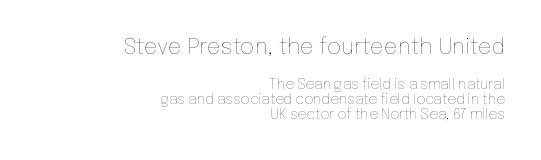
Q: Is the text bold? A: No.
Q: Is the text italic (slanted)? A: No, it is upright.
Q: Is the text underlined? A: No.
Q: How is the paragraph aligned? A: Right-aligned.
Q: Is the spacing between letters normal or unusually wide? A: Normal.
Q: Is the spacing between lines tight, normal or loose? A: Tight.
Q: Which block of text is set in a larger size, the first (top) or the second (bottom)? A: The first (top) one.
